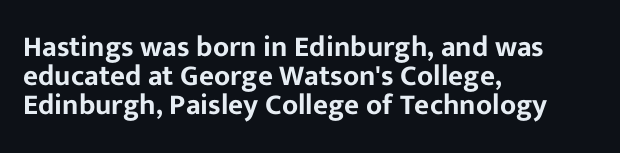
The gaps between neighbouring characters are ordinary and unremarkable. Is there much room between lines? No — they nearly touch. It's the straight-up-and-down kind of type. Horizontal alignment here is leftward, the default for most running prose. Check under the words: just untouched page.
